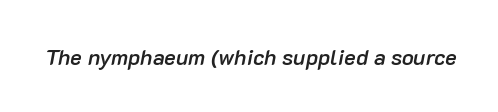
Q: Is the text bold? A: Semi-bold.
Q: Is the text italic (slanted)? A: Yes, it leans right by about 10 degrees.
Q: Is the text underlined? A: No.
Q: Is the spacing between letters normal or unusually wide? A: Normal.
